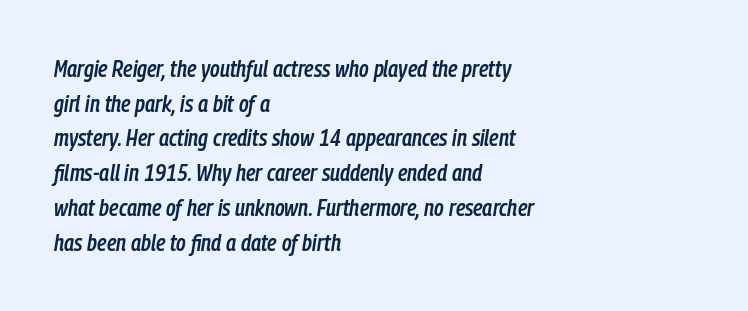
Caption: standard tracking, unaltered. Short and long lines alike share a common starting point at left. Has an underline been added? It has not. The rendering uses a moderate line-height, typical for paragraphs.
